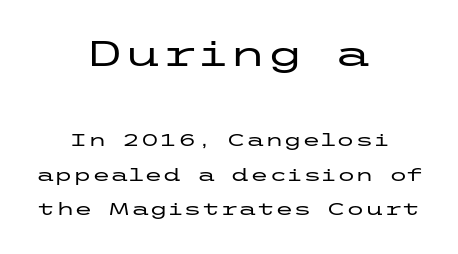
Q: Is the text italic (slanted)? A: No, it is upright.
Q: Is the typeface a serif or a sans-serif typeface? A: Sans-serif.
Q: Is the text underlined? A: No.
Q: How is the paragraph aligned? A: Centered.
Q: Is the spacing between letters normal or unusually wide? A: Normal.
Q: Is the spacing between lines tight, normal or loose? A: Loose.
Q: Which block of text is set in a larger size, the first (top) or the second (bottom)? A: The first (top) one.
Q: Width (condensed, normal, or wide)? A: Wide.
Q: Stroke contrast? A: Low.
Q: x-height? A: Medium.
